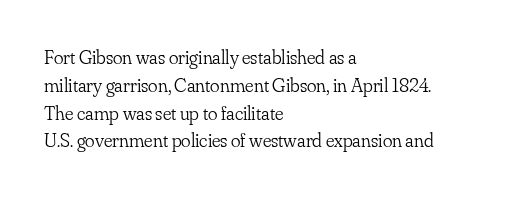
The image shows 20 px text type, upright; set left-aligned, normal line spacing (1.39x), normal letter spacing, not underlined.
